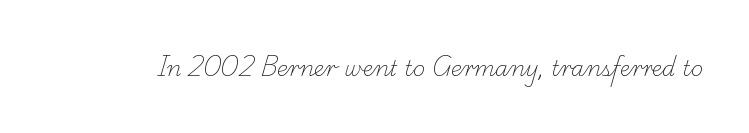
Students, note that the glyphs here touch the page at normal intervals. The typesetting does not lean heavy: it is not bold. Descender tails drop into unmarked territory.
